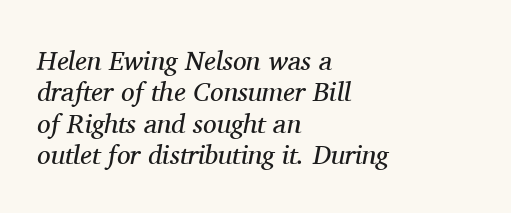
The image shows 27 px text type, italic (leaning right); set left-aligned, line spacing 1.16x, normal letter spacing, not underlined.
